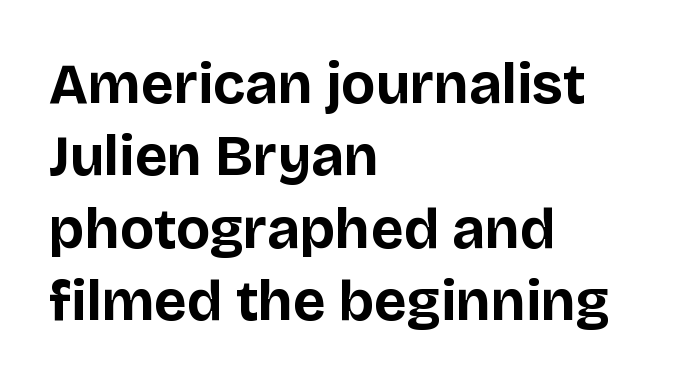
The image shows 57 px bold sans-serif type, upright; set left-aligned, normal line spacing (1.27x), normal letter spacing, not underlined; low stroke contrast and a large x-height.
